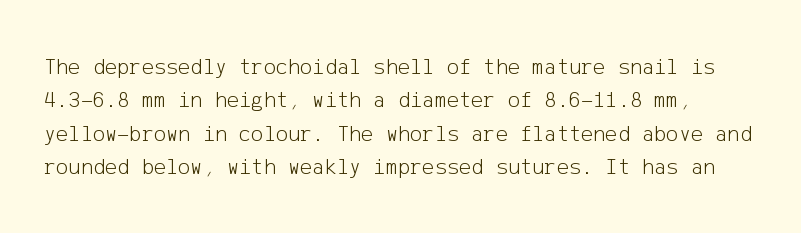
The image shows 23 px text type, upright; set normal line spacing (1.45x), normal letter spacing, not underlined.
